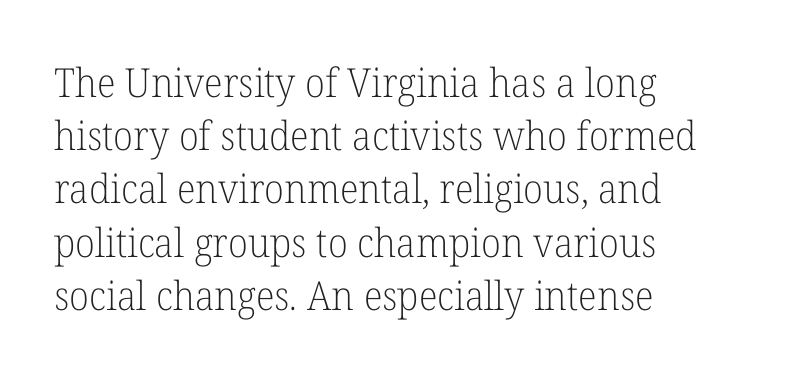
The image shows 40 px light serif type, upright; set left-aligned, normal line spacing (1.33x), normal letter spacing, not underlined; low stroke contrast and a medium x-height.
